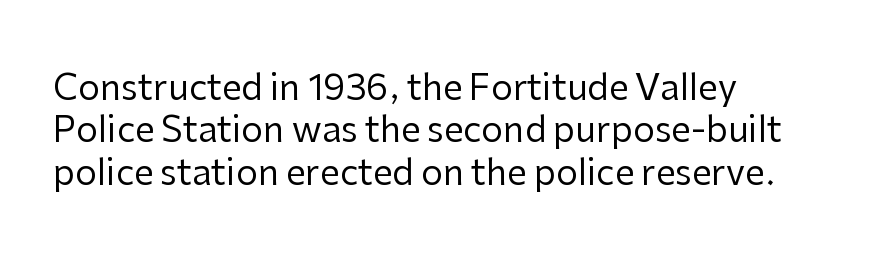
{"serif": "no", "italic": "no", "bold": "no", "weight": "regular", "width": "normal", "stroke_contrast": "low", "x_height": "medium", "monospaced": "no", "underline": "no", "align": "left", "line_spacing_ratio": 1.21, "letter_spacing": "normal", "letter_spacing_em": 0.0, "glyph_px": 35}
